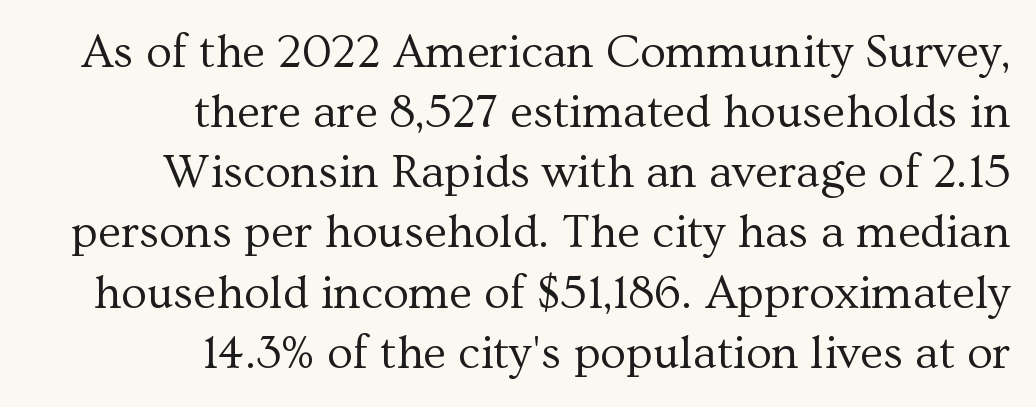
Heft: none added — not bold. The gaps between neighbouring characters are ordinary and unremarkable. Compared with typical paragraphs, the rows here are spaced about the same. The rendering uses natural spacing where letterforms have individual widths. What kind of face is this? One with serifs.
